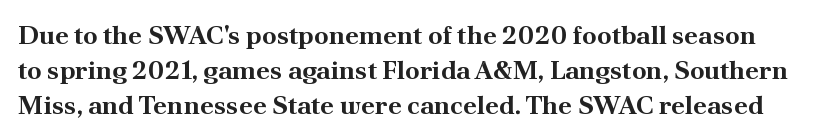
Q: Is the text bold? A: Yes.
Q: Is the text italic (slanted)? A: No, it is upright.
Q: Is the text underlined? A: No.
Q: Is the spacing between letters normal or unusually wide? A: Normal.
Q: Is the spacing between lines tight, normal or loose? A: Normal.
